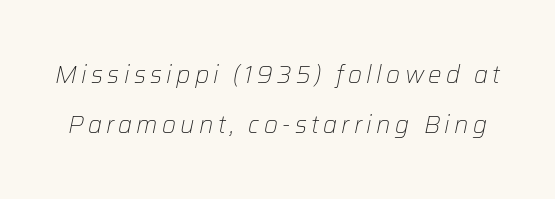
{"italic": "yes", "lean": "right", "slant_degrees": 12, "bold": "no", "underline": "no", "line_spacing": "loose", "line_spacing_ratio": 2.08, "glyph_px": 24}
